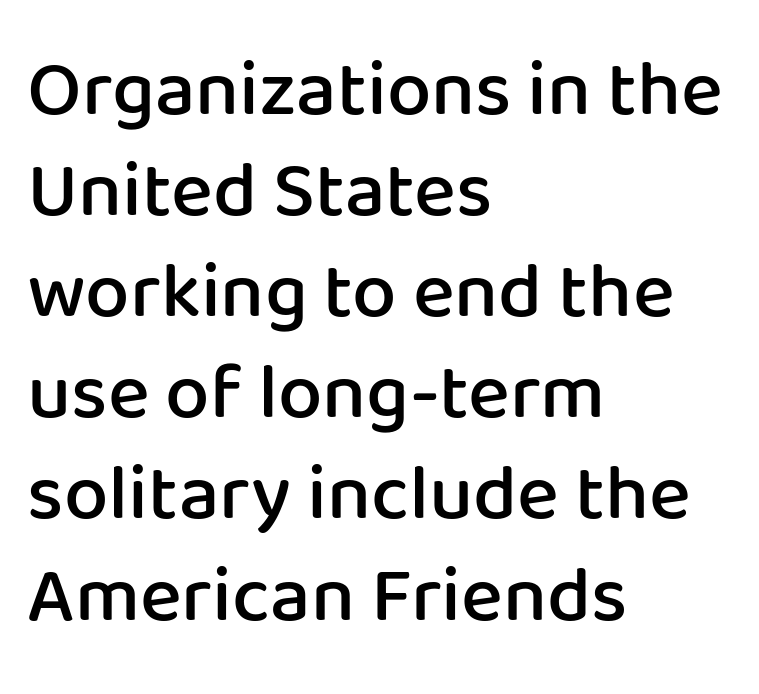
The image shows 79 px semibold sans-serif type, upright; set left-aligned, normal line spacing (1.28x), normal letter spacing, not underlined; low stroke contrast and a medium x-height.
